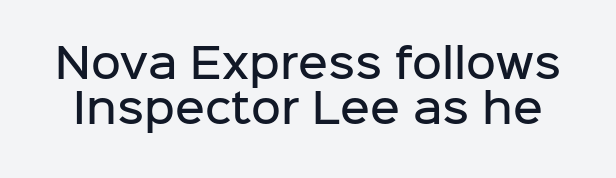
Semibold letterforms, between regular and bold. Any mark beneath the type? The region is blank. Posture: straight, roman, zero tilt. The rendering keeps characters at their native spacing. The passage shown is typeset with a sans-serif family.
